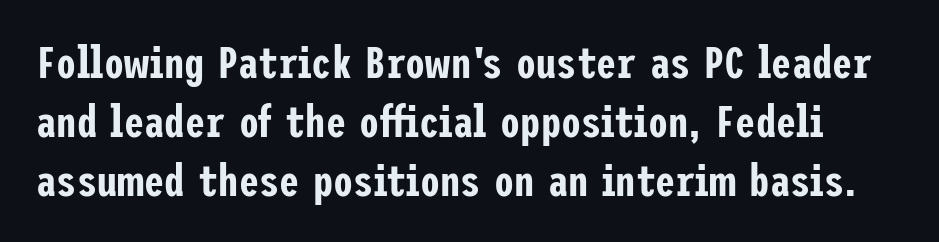
The image shows 45 px condensed sans-serif type, upright; set normal line spacing (1.31x), normal letter spacing, not underlined; low stroke contrast and a medium x-height.
